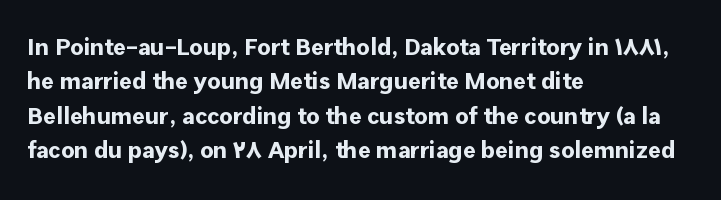
The image shows 24 px bold type, upright; set left-aligned, normal line spacing (1.43x), normal letter spacing, not underlined.
